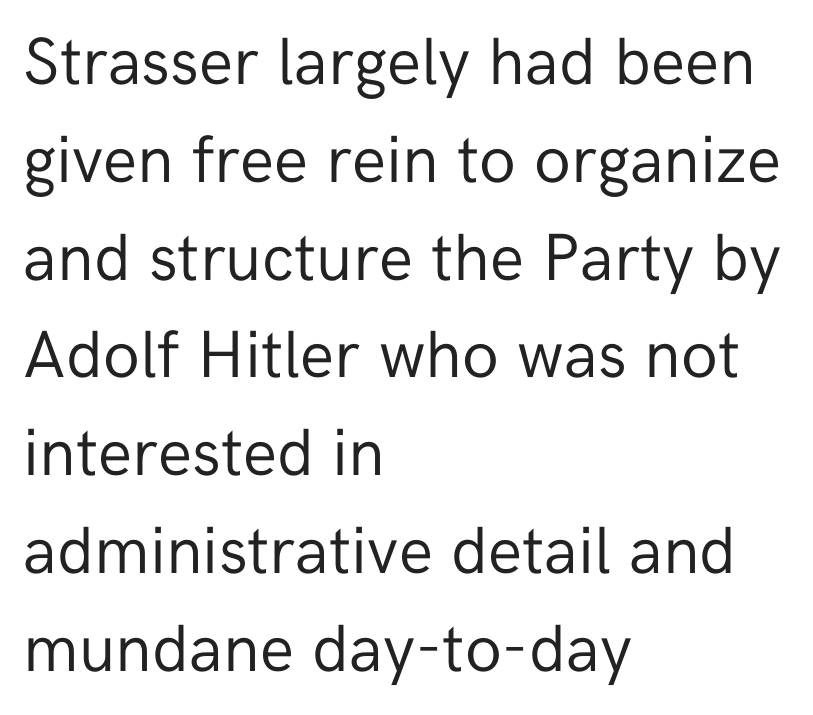
Varying glyph widths throughout — classic text-font behaviour. Words appear dense and cohesive because spacing is normal. Summary of weight: not heavy and not bold. Check under the words: just untouched page. This sample uses an upright cut, with every glyph sitting square on the baseline. A sans-serif font was chosen for this passage.
